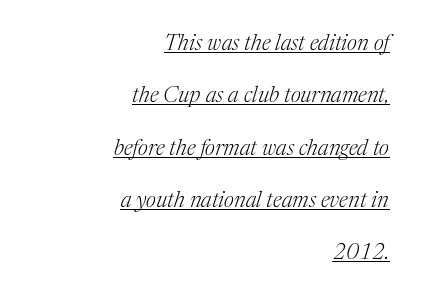
Q: Is the text bold? A: No.
Q: Is the text italic (slanted)? A: Yes, it leans right by about 17 degrees.
Q: Is the text underlined? A: Yes.
Q: How is the paragraph aligned? A: Right-aligned.
Q: Is the spacing between letters normal or unusually wide? A: Normal.
Q: Is the spacing between lines tight, normal or loose? A: Loose.
